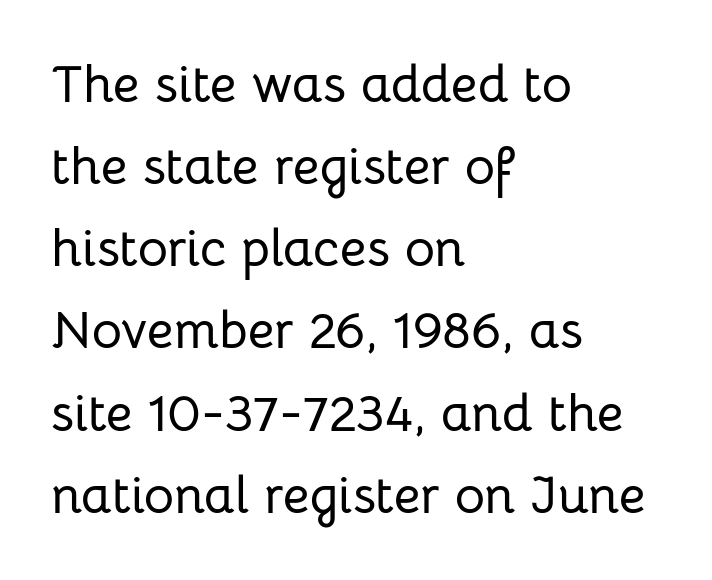
The font family rendered here belongs to the sans-serif group. Looks like regular typesetting: each glyph gets only the width it needs. The typesetter chose a ragged-right arrangement here. Leading matches the norm, producing a regular column. How are the letters spaced? Ordinarily, with no added tracking. Ascenders rise straight up at ninety degrees.
